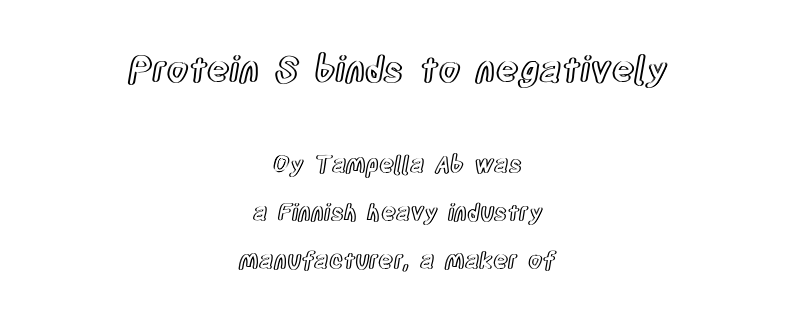
The foot of each line stays bare and open. The passage shown is typed in a proportional face where columns would drift. The more generous point size was reserved for the upper chunk. Where is the straight margin? There isn't one; the lines are centered. A great deal of white space separates one row of letters from the next.
